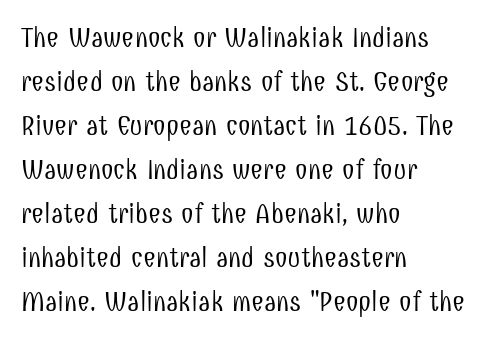
{"serif": "no", "italic": "no", "bold": "no", "weight": "light", "width": "condensed", "stroke_contrast": "low", "x_height": "medium", "monospaced": "no", "underline": "no", "align": "left", "line_spacing": "normal", "line_spacing_ratio": 1.57, "letter_spacing": "normal", "letter_spacing_em": 0.0, "glyph_px": 28}
